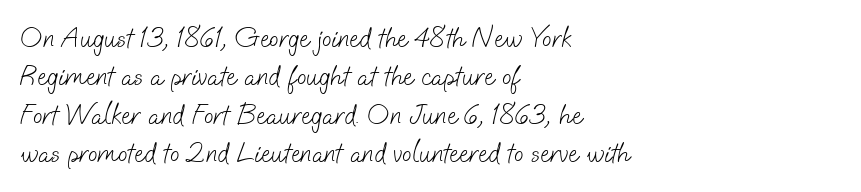
{"serif": "no", "bold": "no", "weight": "light", "width": "normal", "stroke_contrast": "low", "x_height": "small", "monospaced": "no", "underline": "no", "align": "left", "line_spacing": "normal", "line_spacing_ratio": 1.37, "letter_spacing": "normal", "letter_spacing_em": 0.0, "glyph_px": 28}
